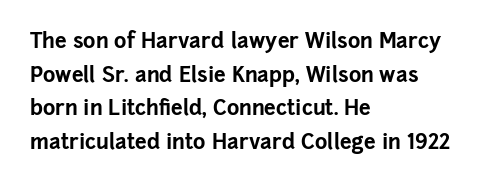
{"italic": "no", "bold": "yes", "underline": "no", "align": "left", "line_spacing": "normal", "line_spacing_ratio": 1.6, "letter_spacing": "normal", "letter_spacing_em": 0.0, "glyph_px": 21}
